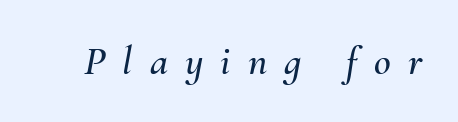
Q: Is the text italic (slanted)? A: Yes, it leans right by about 10 degrees.
Q: Is the text underlined? A: No.
Q: Is the spacing between letters normal or unusually wide? A: Unusually wide.
Q: Width (condensed, normal, or wide)? A: Normal.
Q: Stroke contrast? A: Medium.
Q: x-height? A: Small.
Q: Monospaced? A: No.
